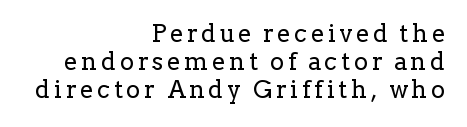
The image shows 24 px text type, upright; set right-aligned, line spacing 1.16x, not underlined.
